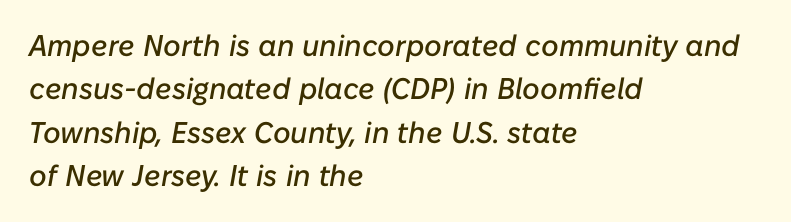
{"italic": "yes", "lean": "right", "slant_degrees": 10, "width": "normal", "stroke_contrast": "low", "x_height": "medium", "monospaced": "no", "underline": "no", "align": "left", "line_spacing": "normal", "line_spacing_ratio": 1.45, "letter_spacing": "normal", "letter_spacing_em": 0.0, "glyph_px": 30}
